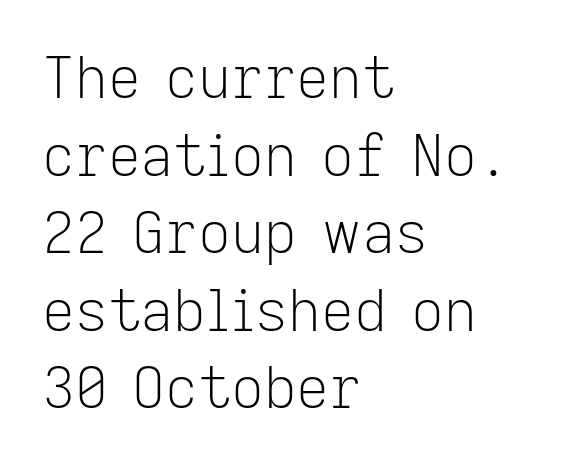
{"serif": "no", "italic": "no", "bold": "no", "weight": "light", "width": "normal", "stroke_contrast": "low", "x_height": "medium", "monospaced": "no", "underline": "no", "align": "left", "line_spacing": "normal", "line_spacing_ratio": 1.36, "letter_spacing": "normal", "letter_spacing_em": 0.0, "glyph_px": 57}
